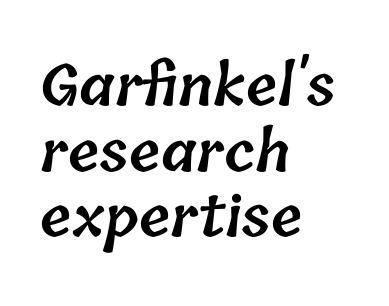
The vertical gap from one line to the next is small. This sample has the flowing, uneven cadence of proportional lettering. Heft: intermediate — a semibold. These lines are set flush left with a ragged right edge.
